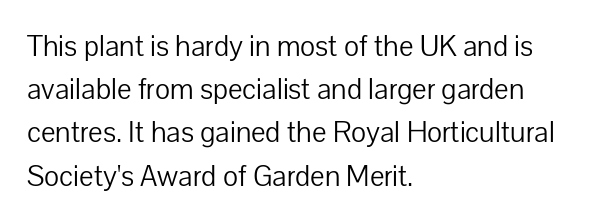
{"serif": "no", "italic": "no", "bold": "no", "weight": "light", "width": "normal", "stroke_contrast": "low", "x_height": "medium", "monospaced": "no", "underline": "no", "align": "left", "line_spacing": "normal", "line_spacing_ratio": 1.49, "letter_spacing": "normal", "letter_spacing_em": 0.0, "glyph_px": 29}
